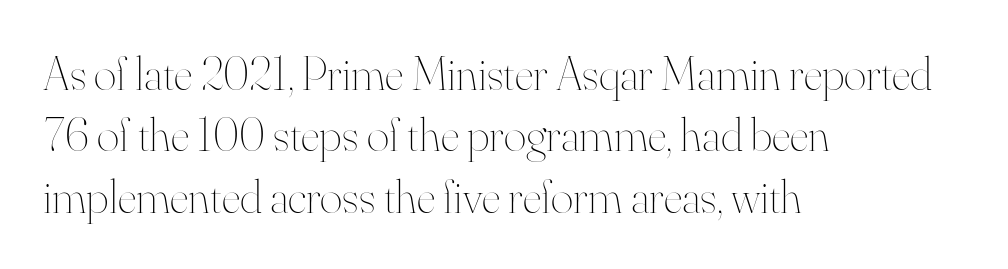
These lines keep a tight, regular rhythm from letter to letter. Vertically, the passage feels balanced, rows spaced as you'd expect. Spacing verdict: proportional, widths tailored to each character. Rendered with straight, roman letterforms. Typeset ragged right — the left edge is the straight one. This rendering features lettering with no underline.
